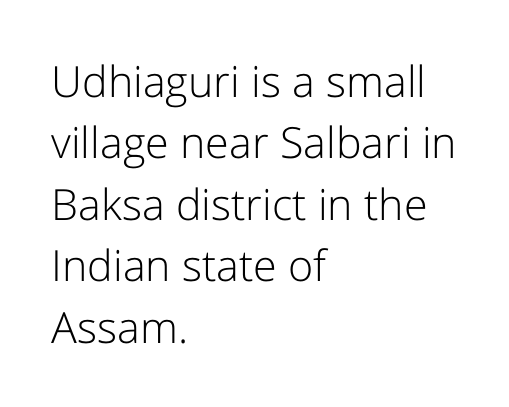
The image shows 43 px light sans-serif type, upright; set left-aligned, normal line spacing (1.43x), normal letter spacing, not underlined; low stroke contrast and a medium x-height.
